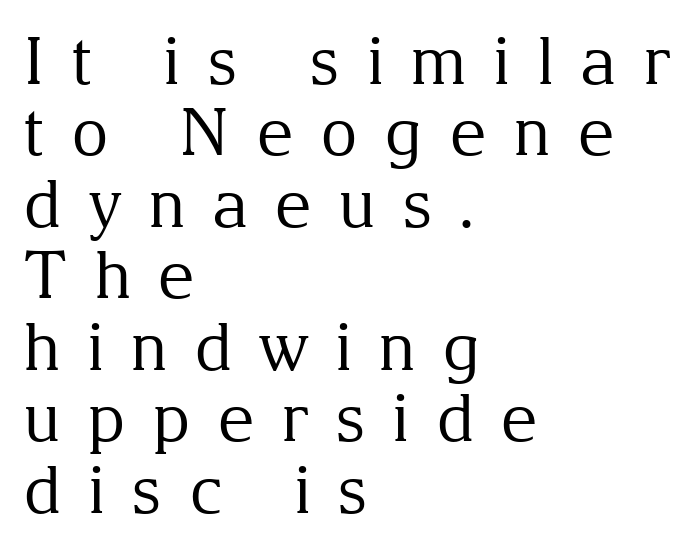
The image shows 65 px regular-weight serif type, upright; set left-aligned, tight line spacing (1.1x), unusually wide letter spacing (+0.4 em), not underlined; medium stroke contrast and a medium x-height.
